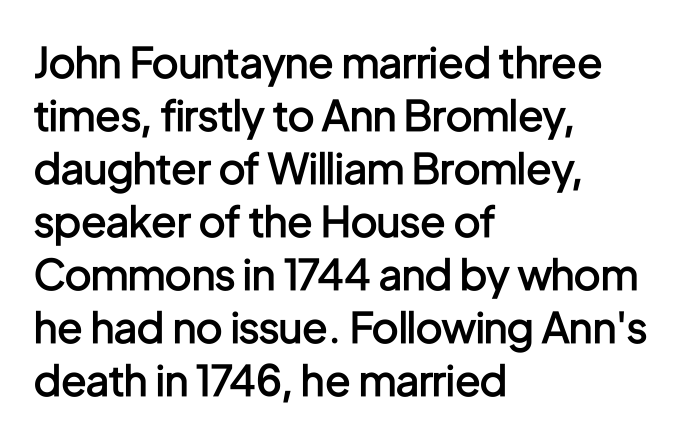
Q: Is the text bold? A: Semi-bold.
Q: Is the text italic (slanted)? A: No, it is upright.
Q: Is the typeface a serif or a sans-serif typeface? A: Sans-serif.
Q: Is the text underlined? A: No.
Q: How is the paragraph aligned? A: Left-aligned.
Q: Is the spacing between letters normal or unusually wide? A: Normal.
Q: Is the spacing between lines tight, normal or loose? A: Normal.
Q: Width (condensed, normal, or wide)? A: Condensed.
Q: Stroke contrast? A: Low.
Q: x-height? A: Medium.
Q: Monospaced? A: No.
